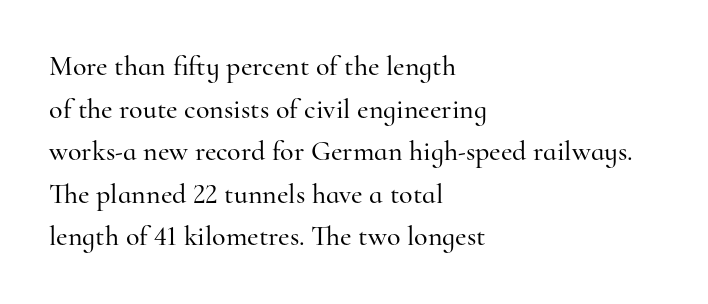
Q: Is the text italic (slanted)? A: No, it is upright.
Q: Is the typeface a serif or a sans-serif typeface? A: Serif.
Q: Is the text underlined? A: No.
Q: How is the paragraph aligned? A: Left-aligned.
Q: Is the spacing between letters normal or unusually wide? A: Normal.
Q: Is the spacing between lines tight, normal or loose? A: Normal.
Q: Width (condensed, normal, or wide)? A: Normal.
Q: Stroke contrast? A: High.
Q: x-height? A: Small.
Q: Monospaced? A: No.
